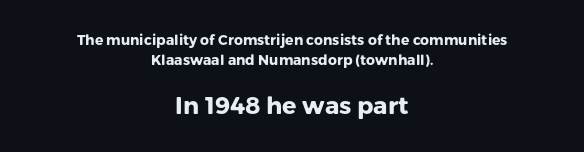
Q: Is the text bold? A: Yes.
Q: Is the text italic (slanted)? A: No, it is upright.
Q: Is the text underlined? A: No.
Q: How is the paragraph aligned? A: Centered.
Q: Is the spacing between letters normal or unusually wide? A: Normal.
Q: Is the spacing between lines tight, normal or loose? A: Normal.
Q: Which block of text is set in a larger size, the first (top) or the second (bottom)? A: The second (bottom) one.
